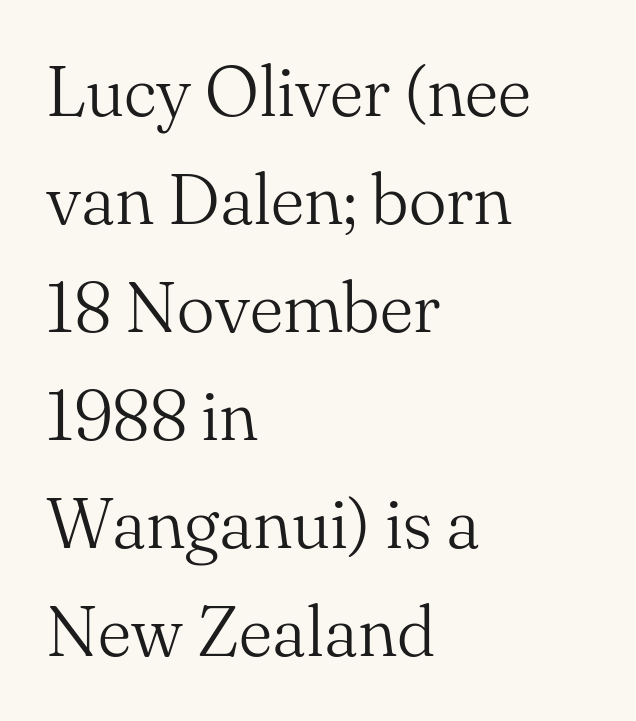
Q: Is the text bold? A: No.
Q: Is the text italic (slanted)? A: No, it is upright.
Q: Is the typeface a serif or a sans-serif typeface? A: Serif.
Q: Is the text underlined? A: No.
Q: How is the paragraph aligned? A: Left-aligned.
Q: Is the spacing between letters normal or unusually wide? A: Normal.
Q: Is the spacing between lines tight, normal or loose? A: Normal.
Q: Width (condensed, normal, or wide)? A: Normal.
Q: Stroke contrast? A: Medium.
Q: x-height? A: Small.
Q: Monospaced? A: No.
